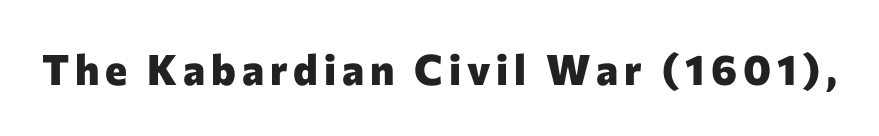
Q: Is the text bold? A: Yes.
Q: Is the text italic (slanted)? A: No, it is upright.
Q: Is the typeface a serif or a sans-serif typeface? A: Sans-serif.
Q: Is the text underlined? A: No.
Q: Width (condensed, normal, or wide)? A: Normal.
Q: Stroke contrast? A: Low.
Q: x-height? A: Medium.
Q: Monospaced? A: No.
